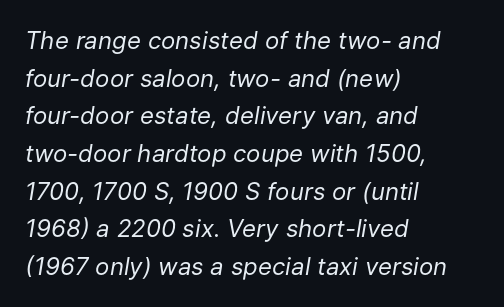
{"italic": "yes", "lean": "right", "slant_degrees": 9, "bold": "no", "underline": "no", "align": "left", "line_spacing": "normal", "line_spacing_ratio": 1.57, "letter_spacing": "normal", "letter_spacing_em": 0.0, "glyph_px": 24}
